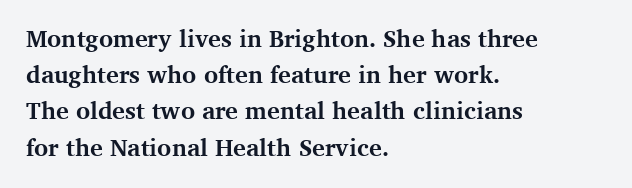
{"italic": "no", "bold": "yes", "underline": "no", "align": "left", "line_spacing": "normal", "line_spacing_ratio": 1.51, "letter_spacing": "normal", "letter_spacing_em": 0.0, "glyph_px": 24}
